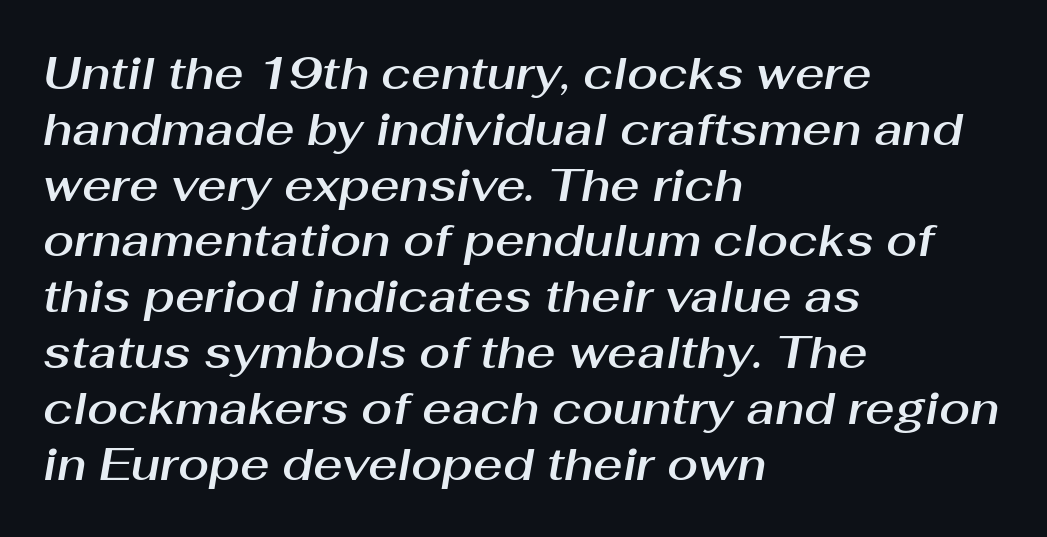
The image shows 45 px text type, italic (leaning right); set left-aligned, line spacing 1.24x, normal letter spacing, not underlined; medium stroke contrast and a medium x-height.
